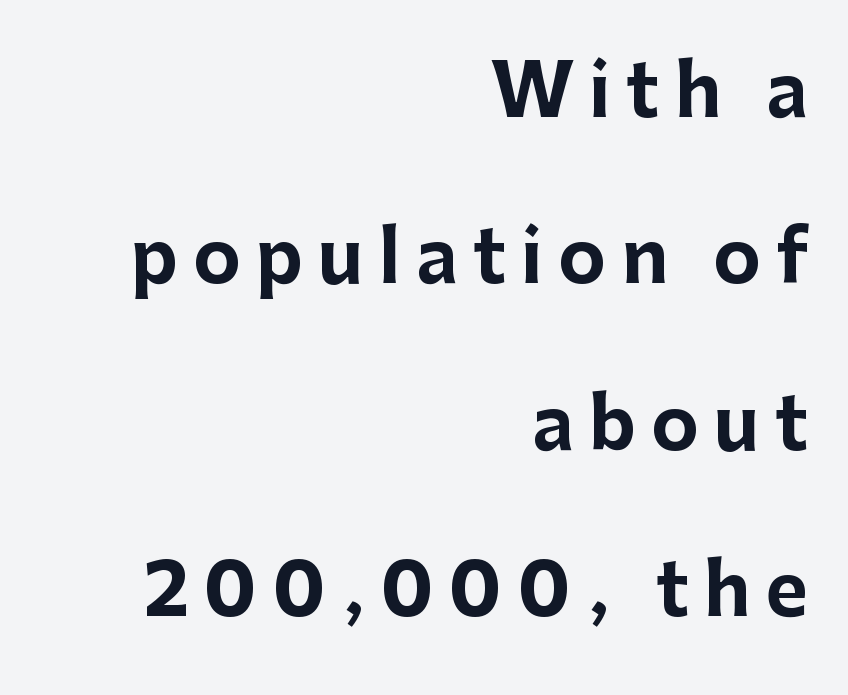
The type family on display is of the sans-serif kind. The letters stand straight up with perfectly vertical stems. The passage shown is not underscored anywhere. Here the designer chose a conventional face with non-uniform glyph widths. Caption: expanded tracking, letters set apart. In CSS terms this would be text-align: right.
